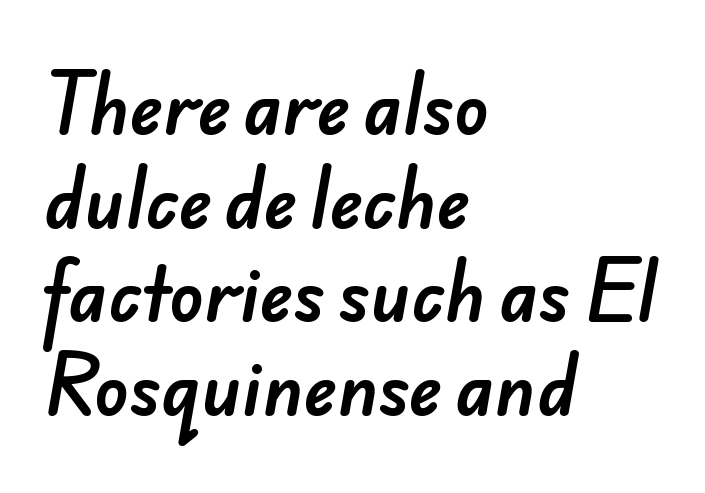
Q: Is the typeface a serif or a sans-serif typeface? A: Sans-serif.
Q: Is the text underlined? A: No.
Q: How is the paragraph aligned? A: Left-aligned.
Q: Is the spacing between letters normal or unusually wide? A: Normal.
Q: Is the spacing between lines tight, normal or loose? A: Normal.
Q: Width (condensed, normal, or wide)? A: Normal.
Q: Stroke contrast? A: Low.
Q: x-height? A: Small.
Q: Monospaced? A: No.
